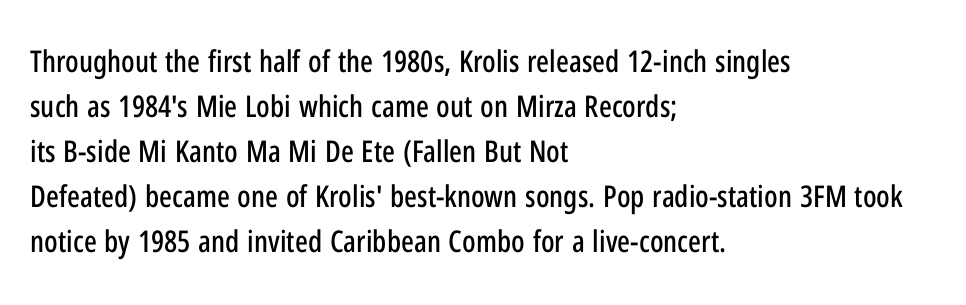
The image shows 30 px condensed sans-serif type, upright; set left-aligned, normal line spacing (1.5x), normal letter spacing, not underlined; low stroke contrast and a medium x-height.
